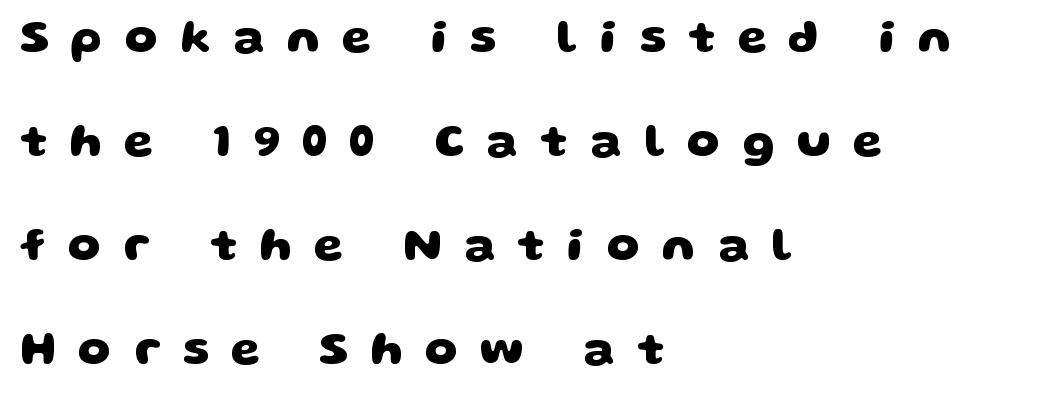
{"serif": "no", "bold": "yes", "weight": "heavy", "width": "wide", "stroke_contrast": "low", "x_height": "large", "monospaced": "no", "underline": "no", "align": "left", "line_spacing": "loose", "line_spacing_ratio": 2.21, "letter_spacing": "wide", "letter_spacing_em": 0.47, "glyph_px": 47}
